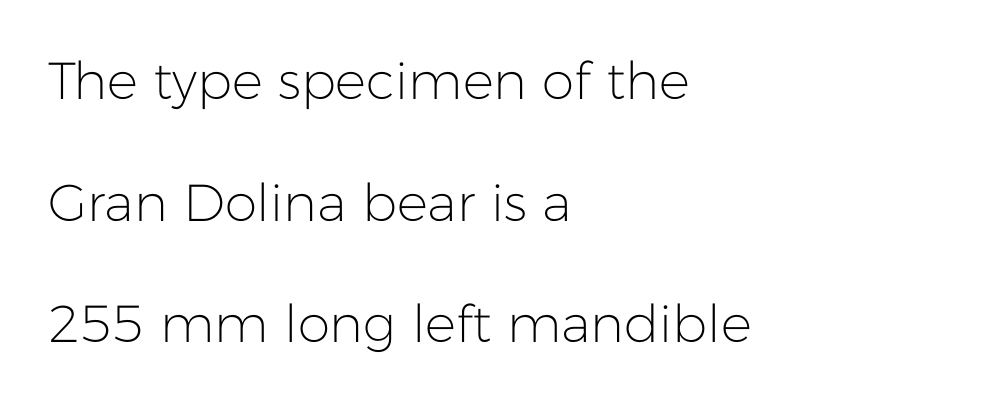
The image shows 52 px light sans-serif type, upright; set left-aligned, loose line spacing (2.34x), normal letter spacing, not underlined; low stroke contrast and a medium x-height.
